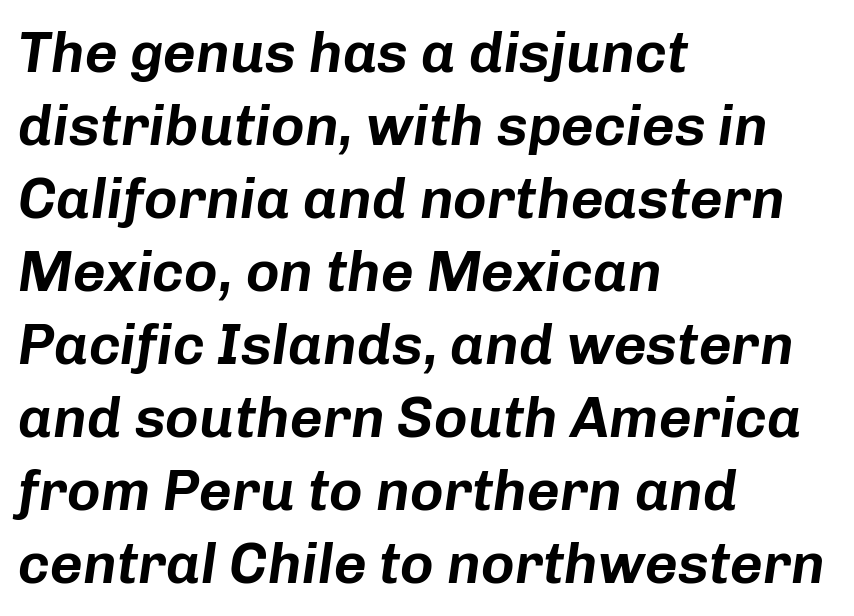
Italic: yes, the glyphs are oblique. Spacing between characters is what you'd get straight out of the box. Think of a printed novel: that variable character pitch is what you see here. This sample keeps an unexceptional amount of space between lines. The rendering anchors every line to the left-hand side.
